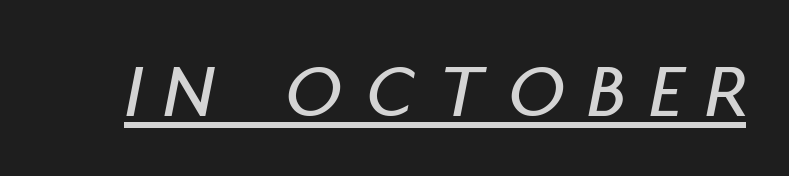
The image shows 77 px condensed type, italic (leaning right); set unusually wide letter spacing (+0.33 em), underlined; low stroke contrast and a large x-height.
